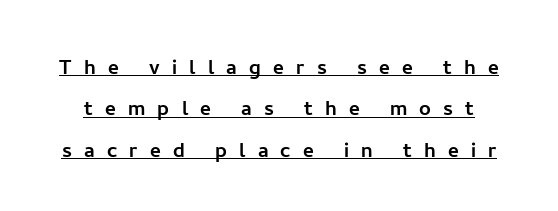
Q: Is the text italic (slanted)? A: No, it is upright.
Q: Is the text underlined? A: Yes.
Q: Is the spacing between letters normal or unusually wide? A: Unusually wide.
Q: Is the spacing between lines tight, normal or loose? A: Normal.
